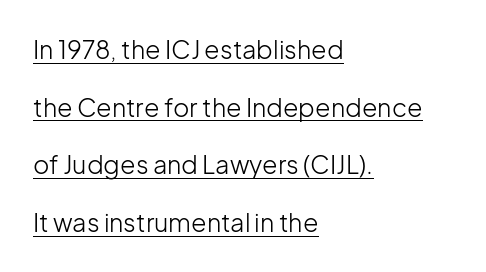
{"italic": "no", "bold": "no", "underline": "yes", "align": "left", "line_spacing": "loose", "line_spacing_ratio": 2.31, "letter_spacing": "normal", "letter_spacing_em": 0.0, "glyph_px": 25}
